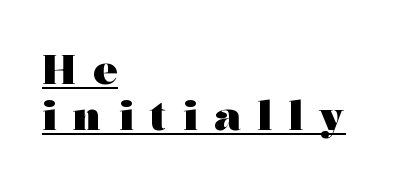
Q: Is the text bold? A: Yes.
Q: Is the text italic (slanted)? A: No, it is upright.
Q: Is the typeface a serif or a sans-serif typeface? A: Serif.
Q: Is the text underlined? A: Yes.
Q: How is the paragraph aligned? A: Left-aligned.
Q: Is the spacing between letters normal or unusually wide? A: Unusually wide.
Q: Is the spacing between lines tight, normal or loose? A: Tight.
Q: Width (condensed, normal, or wide)? A: Wide.
Q: Stroke contrast? A: Medium.
Q: x-height? A: Medium.
Q: Monospaced? A: No.
